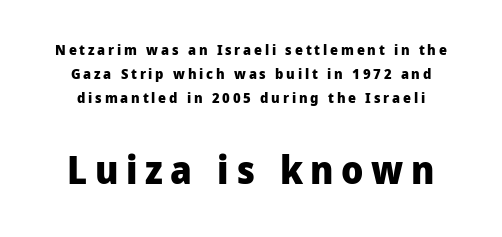
Which chunk is bigger? The second one — the bottom block dwarfs the top. The face used here is proportionally spaced, like ordinary book or web type. Words appear elongated and porous because spacing is wide. Underlining? Definitely not there. The typography opts for an upright posture over an oblique one. Weight: bold.
